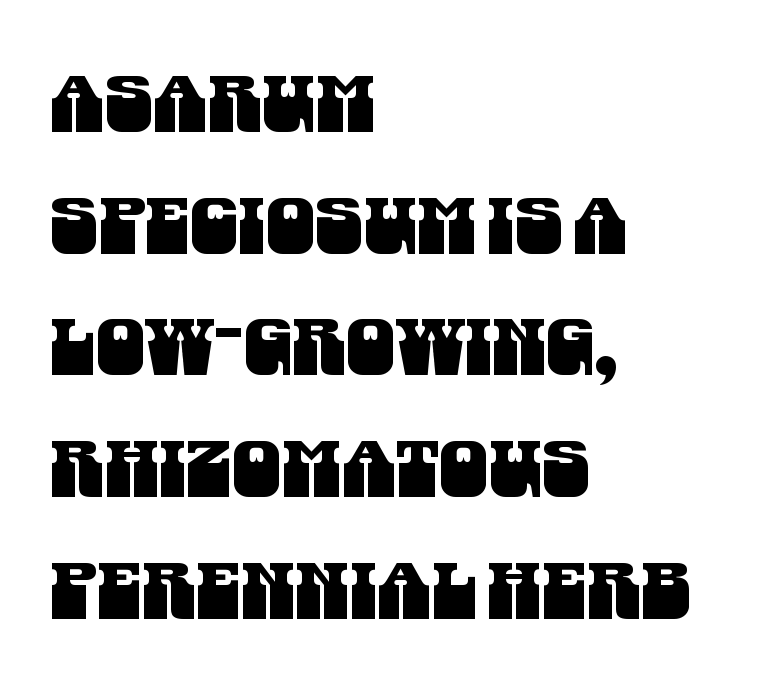
Q: Is the typeface a serif or a sans-serif typeface? A: Sans-serif.
Q: Is the text underlined? A: No.
Q: How is the paragraph aligned? A: Left-aligned.
Q: Is the spacing between letters normal or unusually wide? A: Normal.
Q: Is the spacing between lines tight, normal or loose? A: Normal.
Q: Width (condensed, normal, or wide)? A: Condensed.
Q: Stroke contrast? A: Medium.
Q: x-height? A: Large.
Q: Monospaced? A: No.
